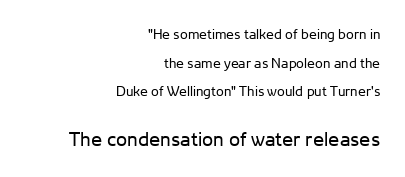
Larger block? The one below; the one above is distinctly smaller. Reading down the column, the eye jumps a long way to each next line. Stroke thickness stays within the range of a standard reading face or lighter. The letters stand straight up with perfectly vertical stems. The type is set solid horizontally, with unmodified tracking. The typesetter chose a ragged-left arrangement here.
